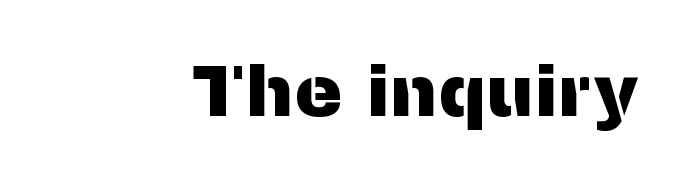
A typesetter would call this zero additional tracking. Horizontal alignment here is rightward, an uncommon choice for prose. Rendered with straight, roman letterforms. Typographically, this falls in the sans-serif category.
